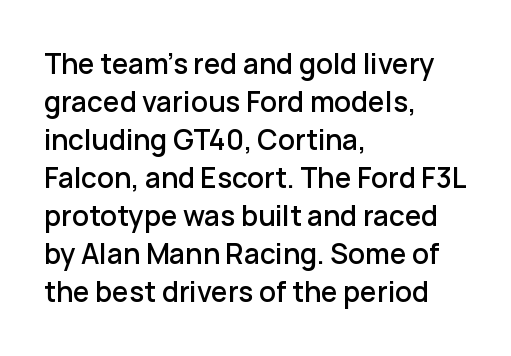
The space beneath each line is pristine and unruled. This rendering employs a face without finishing strokes, i.e., a sans-serif. Every row of glyphs begins at an identical x-position on the left. The face used here is proportionally spaced, like ordinary book or web type.
